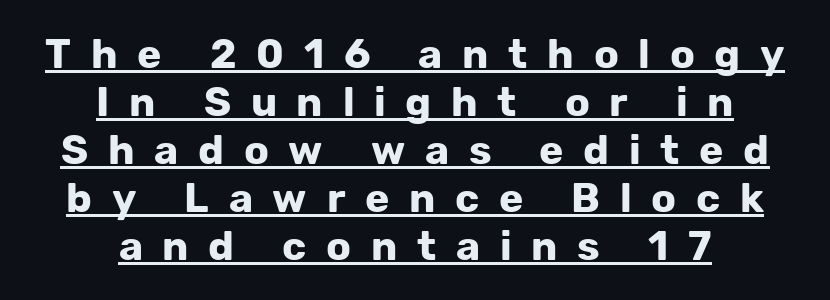
Q: Is the text bold? A: Yes.
Q: Is the text italic (slanted)? A: No, it is upright.
Q: Is the typeface a serif or a sans-serif typeface? A: Sans-serif.
Q: Is the text underlined? A: Yes.
Q: How is the paragraph aligned? A: Centered.
Q: Is the spacing between letters normal or unusually wide? A: Unusually wide.
Q: Width (condensed, normal, or wide)? A: Normal.
Q: Stroke contrast? A: Low.
Q: x-height? A: Medium.
Q: Monospaced? A: No.
